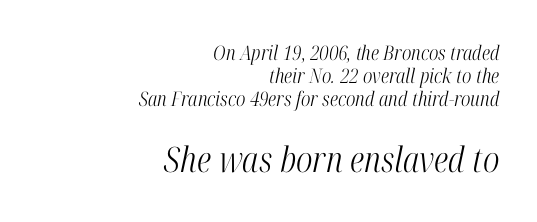
Q: Is the text bold? A: No.
Q: Is the text italic (slanted)? A: Yes, it leans right by about 12 degrees.
Q: Is the typeface a serif or a sans-serif typeface? A: Serif.
Q: Is the text underlined? A: No.
Q: How is the paragraph aligned? A: Right-aligned.
Q: Is the spacing between letters normal or unusually wide? A: Normal.
Q: Is the spacing between lines tight, normal or loose? A: Tight.
Q: Which block of text is set in a larger size, the first (top) or the second (bottom)? A: The second (bottom) one.
Q: Width (condensed, normal, or wide)? A: Condensed.
Q: Stroke contrast? A: High.
Q: x-height? A: Medium.
Q: Monospaced? A: No.
